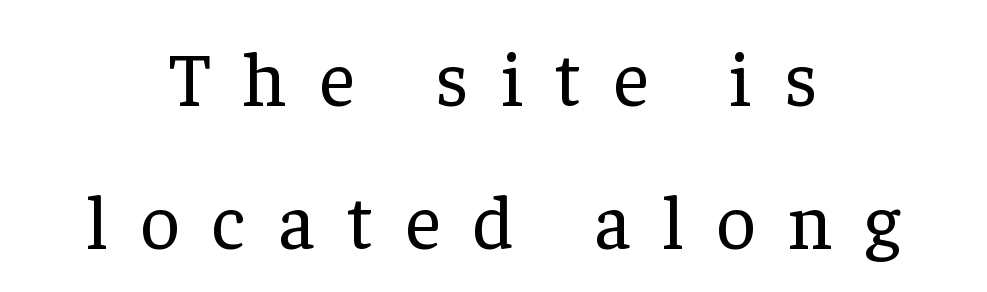
The image shows 77 px regular-weight serif type, upright; set centered, line spacing 1.86x, unusually wide letter spacing (+0.42 em), not underlined; low stroke contrast and a medium x-height.
